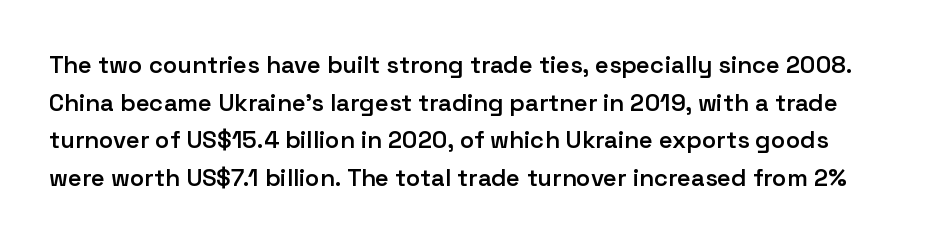
Q: Is the text bold? A: Semi-bold.
Q: Is the text italic (slanted)? A: No, it is upright.
Q: Is the text underlined? A: No.
Q: Is the spacing between letters normal or unusually wide? A: Normal.
Q: Is the spacing between lines tight, normal or loose? A: Normal.
